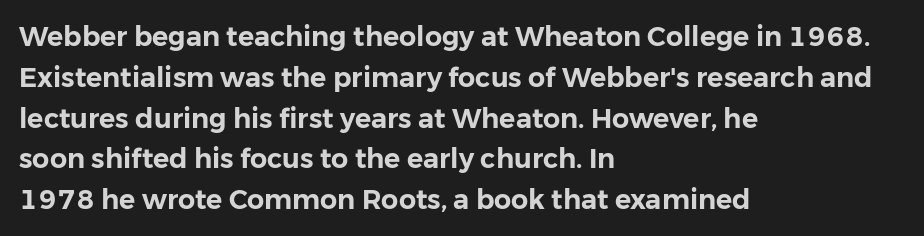
Q: Is the text italic (slanted)? A: No, it is upright.
Q: Is the text underlined? A: No.
Q: How is the paragraph aligned? A: Left-aligned.
Q: Is the spacing between letters normal or unusually wide? A: Normal.
Q: Is the spacing between lines tight, normal or loose? A: Normal.
